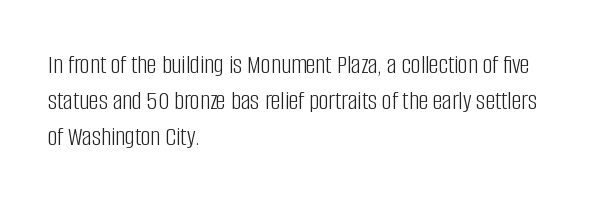
{"italic": "no", "bold": "no", "underline": "no", "align": "left", "line_spacing": "normal", "line_spacing_ratio": 1.34, "letter_spacing": "normal", "letter_spacing_em": 0.0, "glyph_px": 27}
